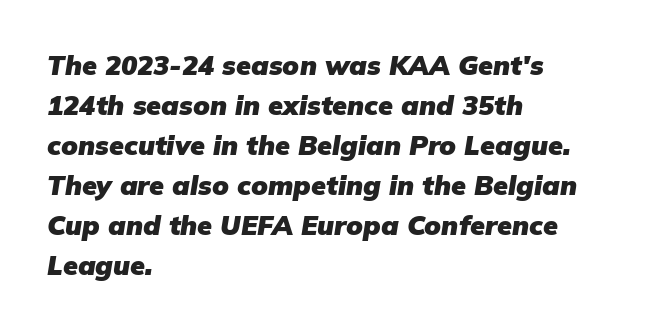
Look at the tracking — it's just the regular setting, nothing added. Set as a true bold cut, around the 700 mark. The vertical gap from one line to the next is medium. Every character sits at an angle, as italics do. Notice how the passage keeps a crisp vertical edge on the left only.
